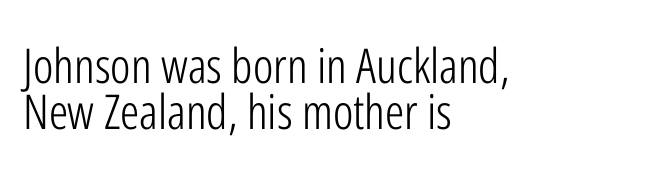
The image shows 48 px light, condensed sans-serif type, upright; set left-aligned, tight line spacing (0.96x), normal letter spacing, not underlined; low stroke contrast and a medium x-height.
